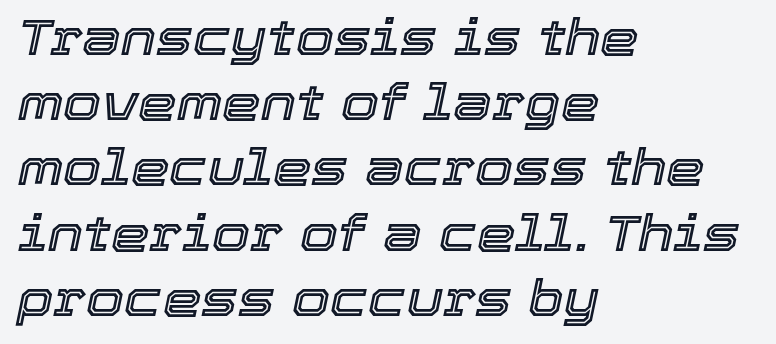
The image shows 49 px text type, italic (leaning right); set left-aligned, normal line spacing (1.33x), normal letter spacing, not underlined; a medium x-height.
